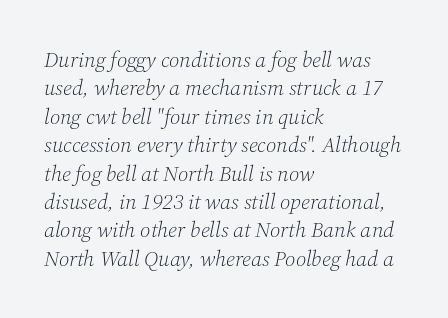
{"italic": "yes", "lean": "right", "slant_degrees": 12, "bold": "no", "underline": "no", "align": "left", "line_spacing": "normal", "line_spacing_ratio": 1.29, "letter_spacing": "normal", "letter_spacing_em": 0.0, "glyph_px": 22}
